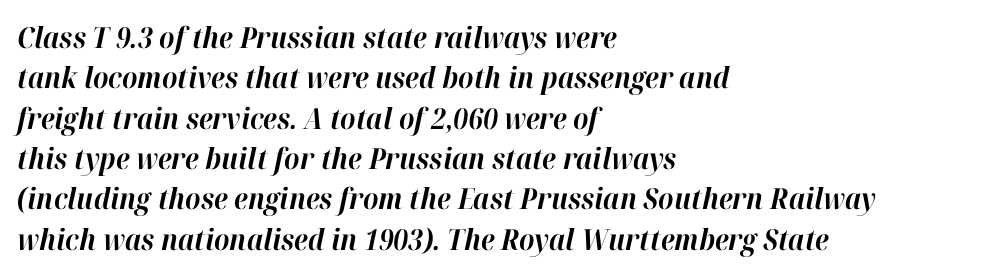
Do the characters align in a grid? No, the font is proportional. The lines in this sample share a left origin and differ only in where they stop. A clean baseline with only descenders dipping below it. The designer left line spacing at the default. Notice how thick the strokes are: this is what a full bold looks like.
